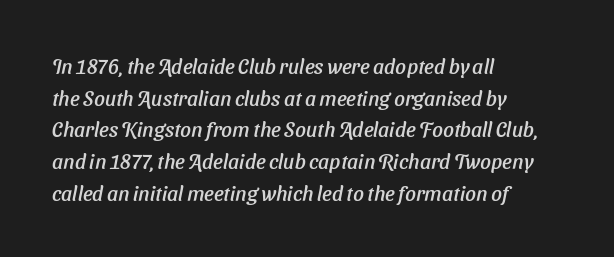
Q: Is the text italic (slanted)? A: Yes, it leans right by about 11 degrees.
Q: Is the text underlined? A: No.
Q: How is the paragraph aligned? A: Left-aligned.
Q: Is the spacing between letters normal or unusually wide? A: Normal.
Q: Is the spacing between lines tight, normal or loose? A: Normal.
